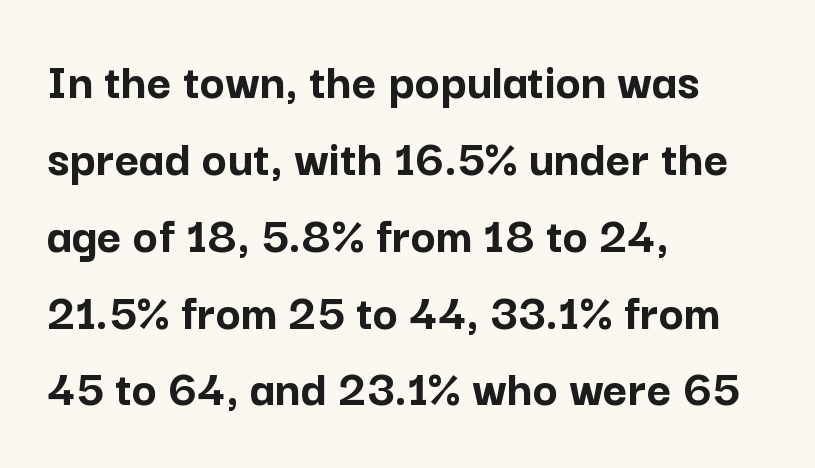
The image shows 53 px semibold sans-serif type, upright; set left-aligned, normal line spacing (1.45x), normal letter spacing, not underlined; low stroke contrast and a medium x-height.
